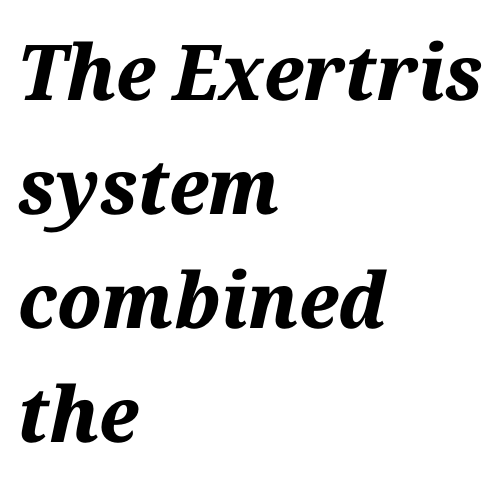
{"italic": "yes", "lean": "right", "slant_degrees": 12, "bold": "yes", "weight": "bold", "width": "normal", "stroke_contrast": "medium", "x_height": "medium", "monospaced": "no", "underline": "no", "align": "left", "line_spacing": "normal", "line_spacing_ratio": 1.48, "letter_spacing": "normal", "letter_spacing_em": 0.0, "glyph_px": 77}
